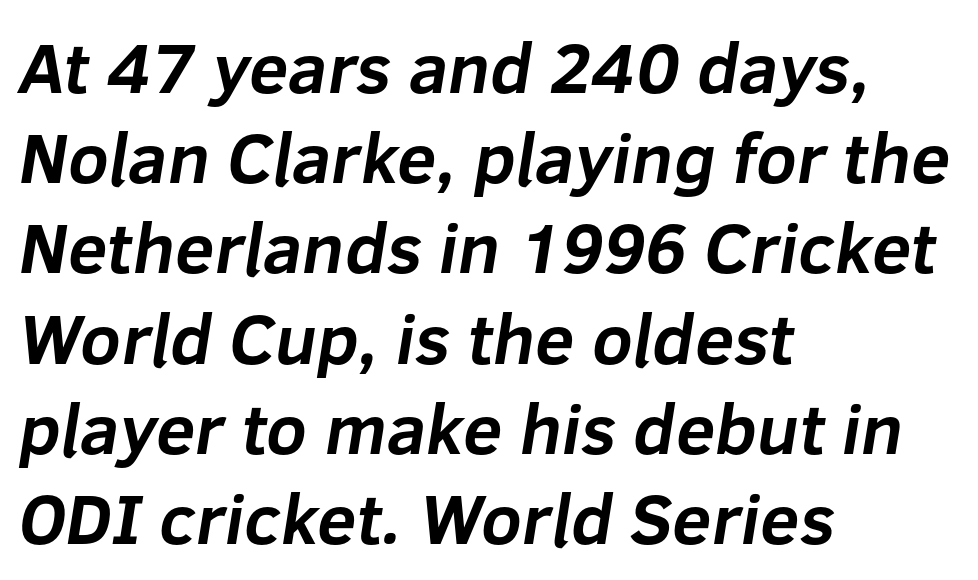
The image shows 71 px bold sans-serif type; set left-aligned, normal line spacing (1.27x), normal letter spacing, not underlined; low stroke contrast and a medium x-height.
